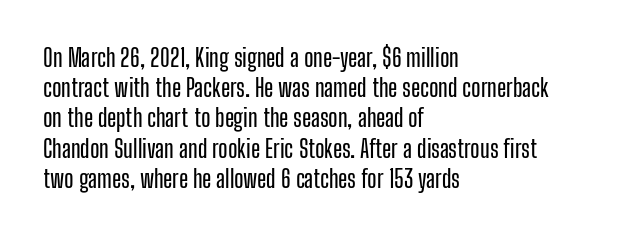
The image shows 24 px text type, upright; set left-aligned, normal line spacing (1.26x), normal letter spacing, not underlined.
